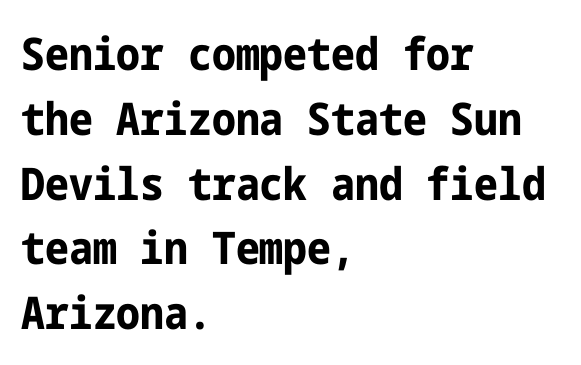
{"serif": "no", "italic": "no", "bold": "yes", "weight": "bold", "width": "condensed", "stroke_contrast": "low", "x_height": "medium", "underline": "no", "align": "left", "line_spacing": "normal", "line_spacing_ratio": 1.44, "letter_spacing": "normal", "letter_spacing_em": 0.0, "glyph_px": 45}
